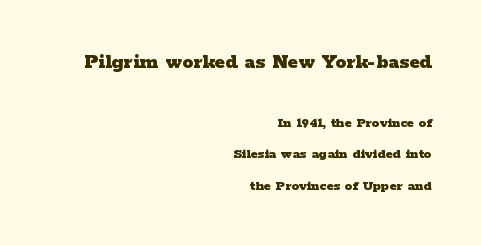
The image shows 22 px bold type, upright; set right-aligned, loose line spacing (2.1x), normal letter spacing, not underlined; the first (top) block is 1.47x larger.
